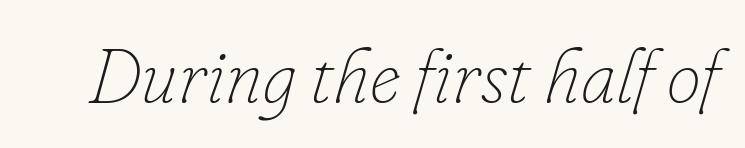
{"italic": "yes", "lean": "right", "slant_degrees": 16, "bold": "no", "weight": "thin", "width": "normal", "stroke_contrast": "low", "x_height": "small", "monospaced": "no", "underline": "no", "letter_spacing": "normal", "letter_spacing_em": 0.0, "glyph_px": 77}
